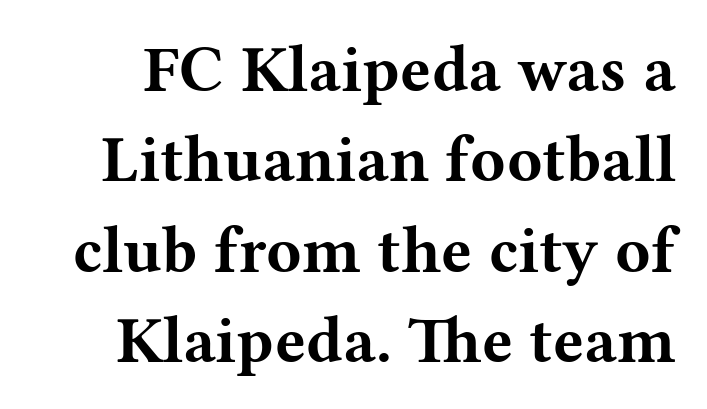
{"serif": "yes", "italic": "no", "bold": "yes", "weight": "bold", "width": "wide", "stroke_contrast": "medium", "x_height": "medium", "monospaced": "no", "underline": "no", "line_spacing": "normal", "line_spacing_ratio": 1.39, "letter_spacing": "normal", "letter_spacing_em": 0.0, "glyph_px": 65}
